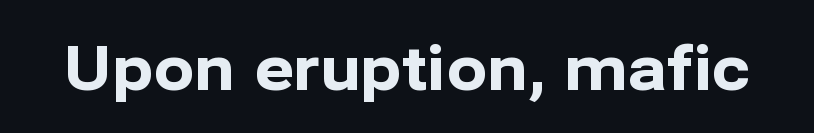
This sample uses plain, unmodified letter spacing. Bold? Absolutely — the strokes are thick and heavy. Note: no serifs on the glyphs. The type sits square on the baseline with zero lean. Plain, unruled lines of type.
